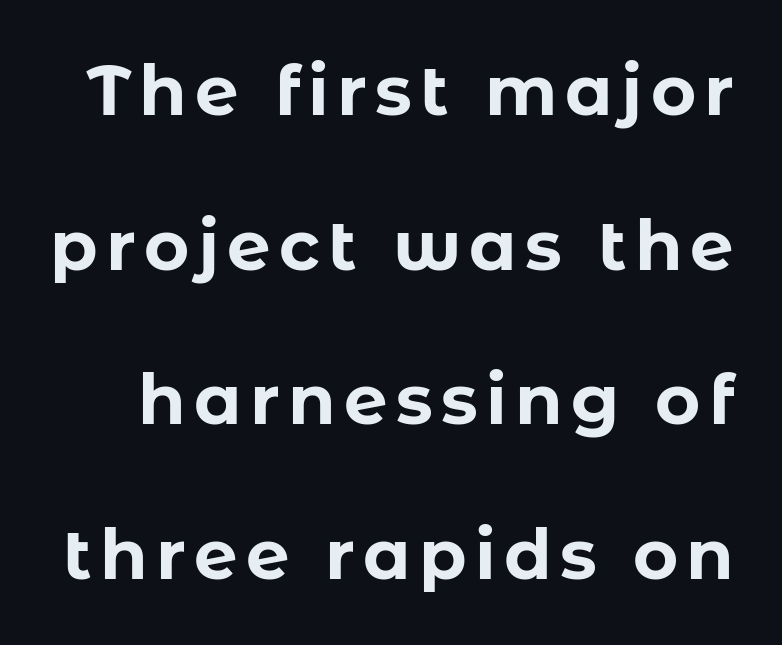
Q: Is the text bold? A: Yes.
Q: Is the text italic (slanted)? A: No, it is upright.
Q: Is the typeface a serif or a sans-serif typeface? A: Sans-serif.
Q: Is the text underlined? A: No.
Q: Is the spacing between lines tight, normal or loose? A: Loose.
Q: Width (condensed, normal, or wide)? A: Normal.
Q: Stroke contrast? A: Low.
Q: x-height? A: Medium.
Q: Monospaced? A: No.
